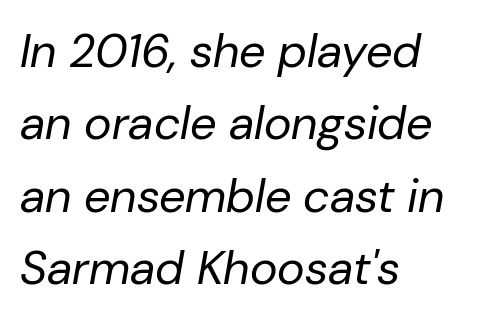
The paragraph shown leans on its left margin. One glance says typical: line gaps are just what's usual. Emphasis-style slanted type is in use. Descenders hang freely into open space. The typeface has the unassuming heft of standard copy or less.
